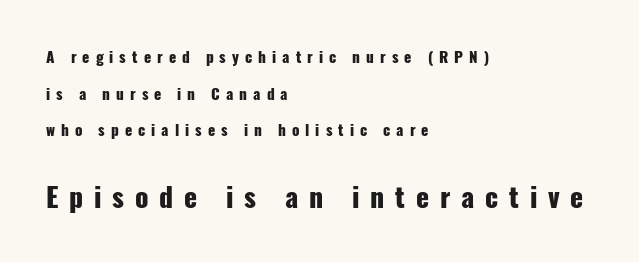
Airy leading. Underlining? Definitely not there. Posture: straight, roman, zero tilt. The rendering enlarges the type as you move from the upper chunk to the lower. Glyph-to-glyph distance is far greater than everyday printed text. The lines are quadded left.
